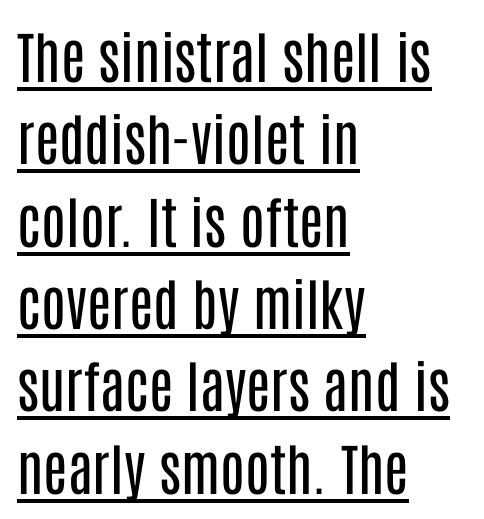
{"serif": "no", "italic": "no", "bold": "no", "weight": "regular", "width": "condensed", "stroke_contrast": "low", "x_height": "large", "monospaced": "no", "underline": "yes", "align": "left", "line_spacing": "normal", "line_spacing_ratio": 1.47, "letter_spacing": "normal", "letter_spacing_em": 0.0, "glyph_px": 56}
